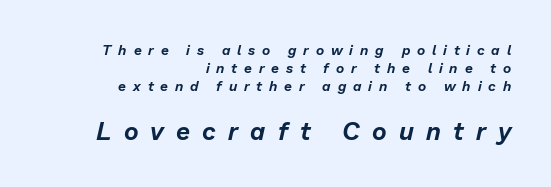
{"italic": "yes", "lean": "right", "slant_degrees": 13, "underline": "no", "align": "right", "line_spacing": "normal", "line_spacing_ratio": 1.29, "letter_spacing": "wide", "letter_spacing_em": 0.49, "larger_block": "second", "size_ratio": 1.79, "glyph_px": 25}
